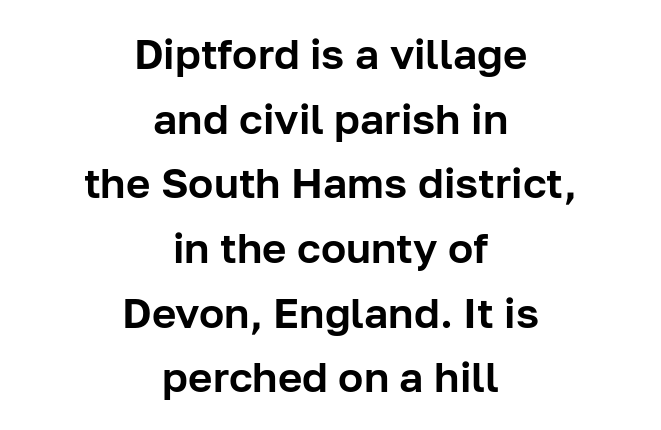
Q: Is the text italic (slanted)? A: No, it is upright.
Q: Is the typeface a serif or a sans-serif typeface? A: Sans-serif.
Q: Is the text underlined? A: No.
Q: How is the paragraph aligned? A: Centered.
Q: Is the spacing between letters normal or unusually wide? A: Normal.
Q: Is the spacing between lines tight, normal or loose? A: Normal.
Q: Width (condensed, normal, or wide)? A: Normal.
Q: Stroke contrast? A: Low.
Q: x-height? A: Medium.
Q: Monospaced? A: No.
